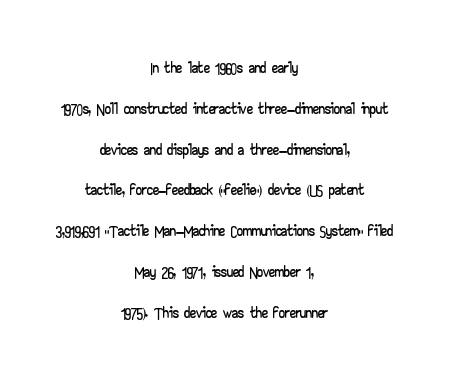
Underline: absent. This rendering leaves character spacing at its baseline value. If you drew a line through each stem, it would be perfectly vertical. Baseline-to-baseline distance is the conventional proportion of letter height. Both edges are ragged and mirror each other, which tells us the setting is centered.
